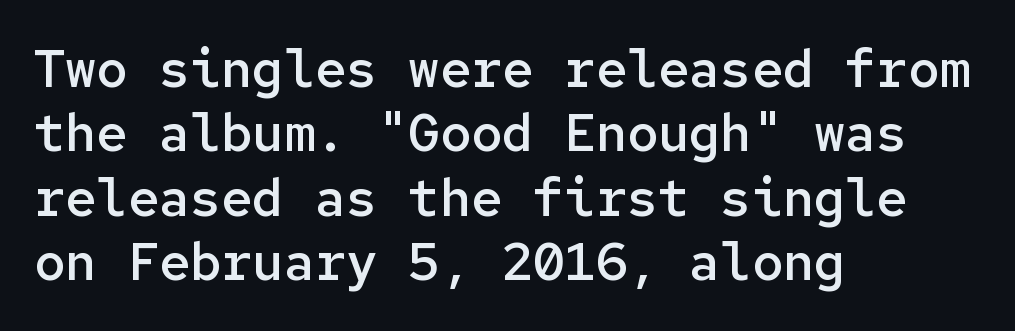
Q: Is the text bold? A: Semi-bold.
Q: Is the text italic (slanted)? A: No, it is upright.
Q: Is the typeface a serif or a sans-serif typeface? A: Sans-serif.
Q: Is the text underlined? A: No.
Q: How is the paragraph aligned? A: Left-aligned.
Q: Is the spacing between letters normal or unusually wide? A: Normal.
Q: Width (condensed, normal, or wide)? A: Normal.
Q: Stroke contrast? A: Low.
Q: x-height? A: Medium.
Q: Monospaced? A: Yes.
